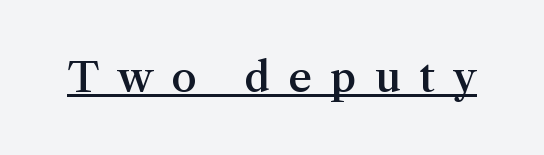
The image shows 41 px semibold serif type, upright; set unusually wide letter spacing (+0.45 em), underlined; medium stroke contrast and a medium x-height.
